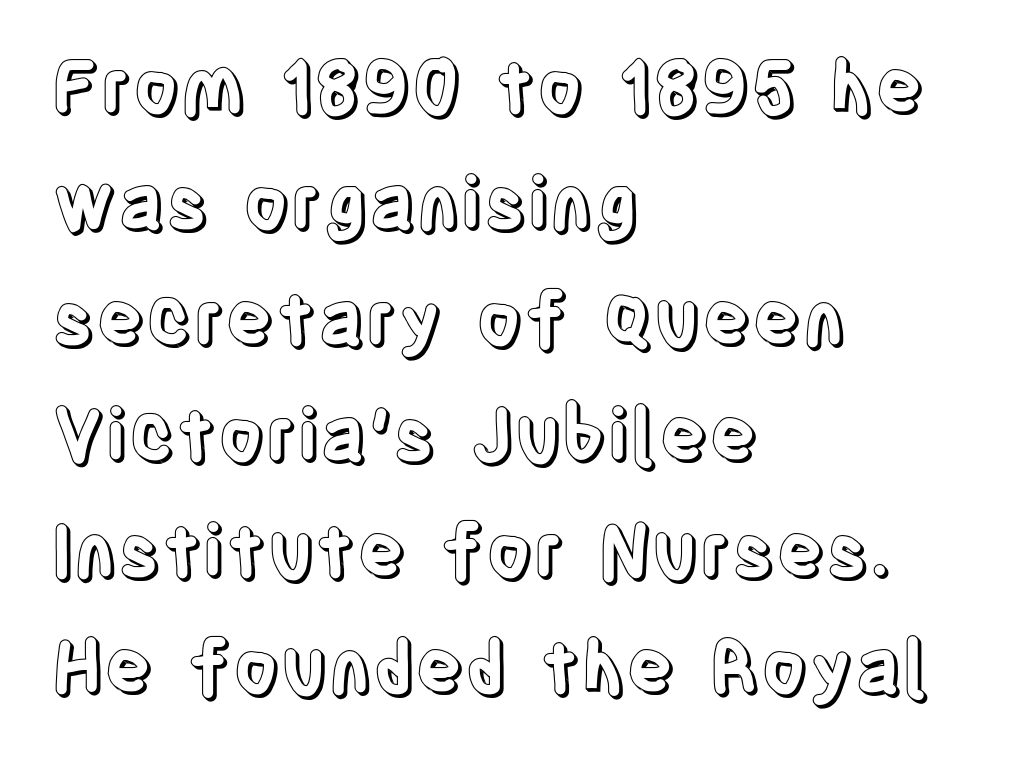
The image shows 73 px condensed type, upright; set left-aligned, normal line spacing (1.59x), normal letter spacing, not underlined; a large x-height.
